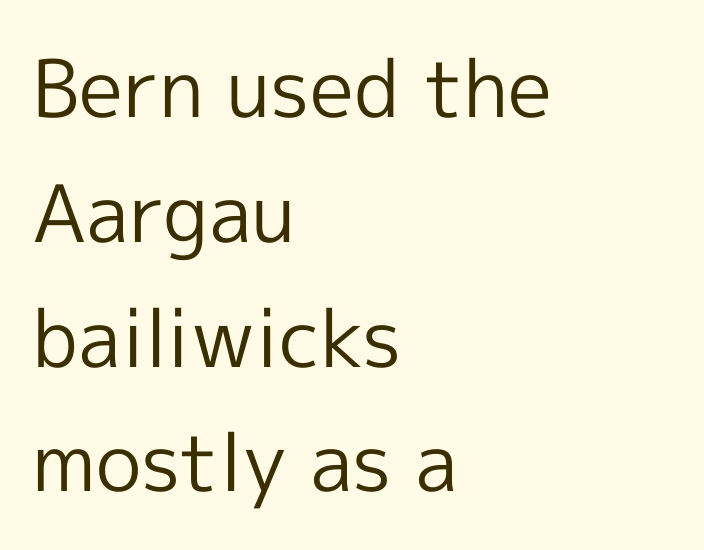
Q: Is the text bold? A: No.
Q: Is the text italic (slanted)? A: No, it is upright.
Q: Is the typeface a serif or a sans-serif typeface? A: Sans-serif.
Q: Is the text underlined? A: No.
Q: How is the paragraph aligned? A: Left-aligned.
Q: Is the spacing between letters normal or unusually wide? A: Normal.
Q: Is the spacing between lines tight, normal or loose? A: Normal.
Q: Width (condensed, normal, or wide)? A: Normal.
Q: x-height? A: Medium.
Q: Monospaced? A: No.
